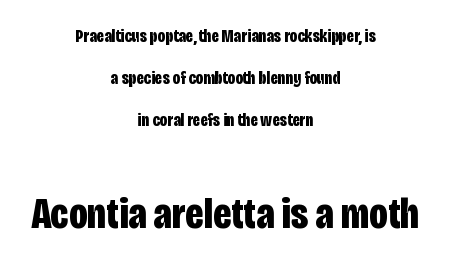
The area under the type is left untouched. Posture: upright roman. Horizontal bands of white between lines are thick stripes. The setting favours the middle, as headings and verse often do.
